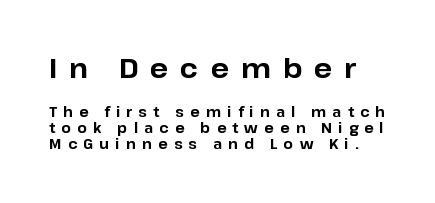
Notice how thick the strokes are: this is what a full bold looks like. Unmarked baselines from the first word to the last. Tracking here is generous; glyphs stand well apart from one another. Every stem runs plumb, perpendicular to the baseline. Two sizes are in play, and the larger belongs to the first block.
